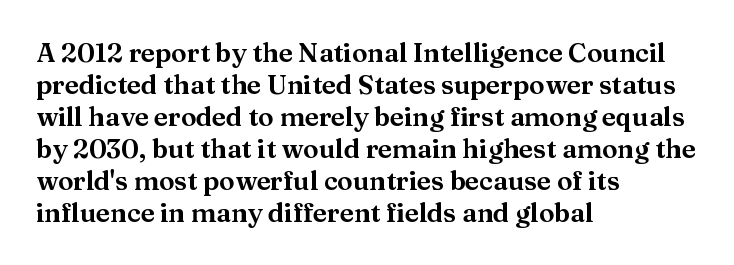
Q: Is the text italic (slanted)? A: No, it is upright.
Q: Is the text underlined? A: No.
Q: How is the paragraph aligned? A: Left-aligned.
Q: Is the spacing between letters normal or unusually wide? A: Normal.
